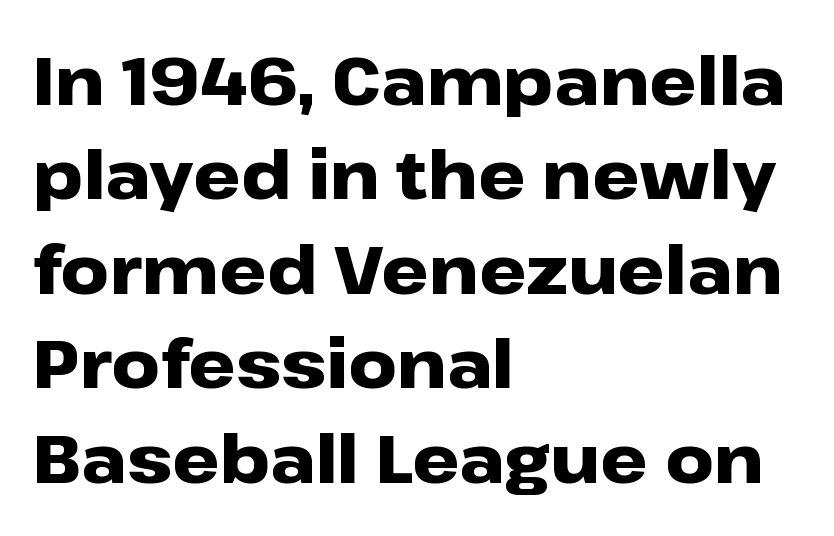
The image shows 67 px heavy, wide sans-serif type, upright; set left-aligned, normal line spacing (1.41x), normal letter spacing, not underlined; low stroke contrast and a medium x-height.
